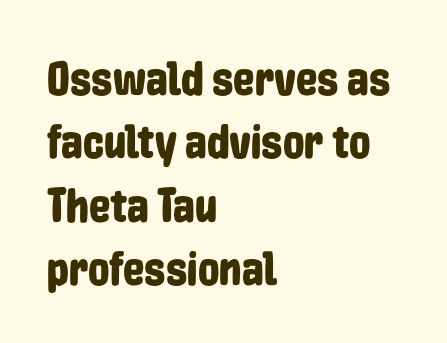
The image shows 48 px condensed sans-serif type, upright; set left-aligned, normal line spacing (1.32x), normal letter spacing, not underlined; low stroke contrast and a medium x-height.
